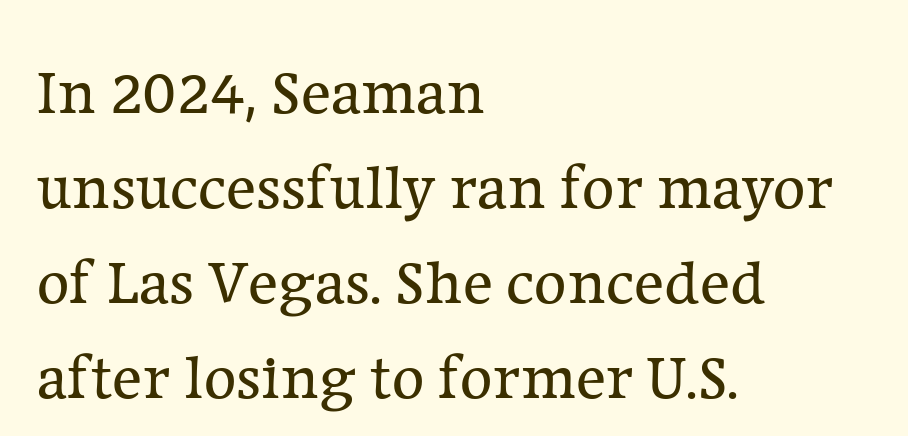
Q: Is the text bold? A: No.
Q: Is the text italic (slanted)? A: No, it is upright.
Q: Is the typeface a serif or a sans-serif typeface? A: Serif.
Q: Is the text underlined? A: No.
Q: How is the paragraph aligned? A: Left-aligned.
Q: Is the spacing between letters normal or unusually wide? A: Normal.
Q: Is the spacing between lines tight, normal or loose? A: Normal.
Q: Width (condensed, normal, or wide)? A: Normal.
Q: Stroke contrast? A: Low.
Q: x-height? A: Medium.
Q: Monospaced? A: No.
